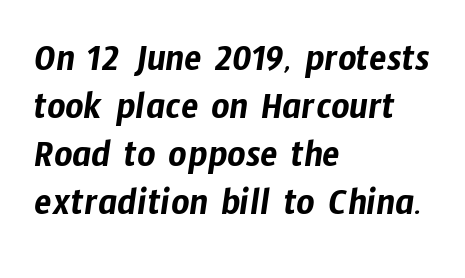
Q: Is the typeface a serif or a sans-serif typeface? A: Sans-serif.
Q: Is the text underlined? A: No.
Q: How is the paragraph aligned? A: Left-aligned.
Q: Is the spacing between letters normal or unusually wide? A: Normal.
Q: Width (condensed, normal, or wide)? A: Condensed.
Q: Stroke contrast? A: Low.
Q: x-height? A: Medium.
Q: Monospaced? A: No.
